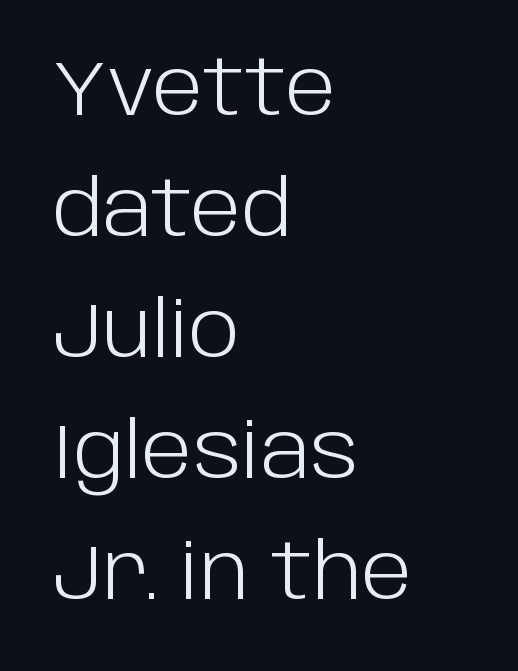
The image shows 77 px light sans-serif type, upright; set left-aligned, normal line spacing (1.57x), normal letter spacing, not underlined; low stroke contrast and a large x-height.
